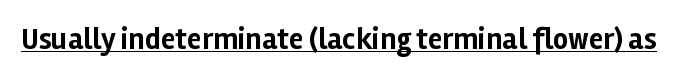
{"serif": "no", "italic": "no", "bold": "yes", "weight": "bold", "width": "normal", "stroke_contrast": "low", "x_height": "medium", "monospaced": "no", "underline": "yes", "letter_spacing": "normal", "letter_spacing_em": 0.0, "glyph_px": 30}
